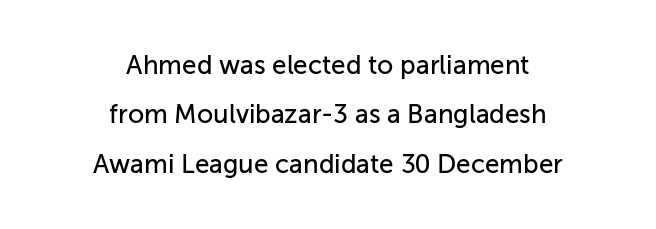
{"italic": "no", "underline": "no", "align": "center", "line_spacing": "loose", "line_spacing_ratio": 1.9, "letter_spacing": "normal", "letter_spacing_em": 0.0, "glyph_px": 26}
